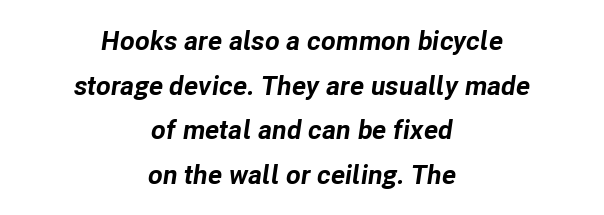
{"italic": "yes", "lean": "right", "slant_degrees": 8, "bold": "yes", "underline": "no", "align": "center", "line_spacing": "normal", "line_spacing_ratio": 1.65, "letter_spacing": "normal", "letter_spacing_em": 0.0, "glyph_px": 27}
